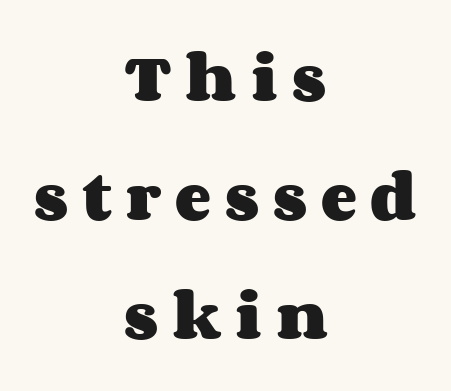
Bare-footed words on every line. Caption: expanded tracking, letters set apart. Think of a printed novel: that variable character pitch is what you see here. Posture: upright roman.
